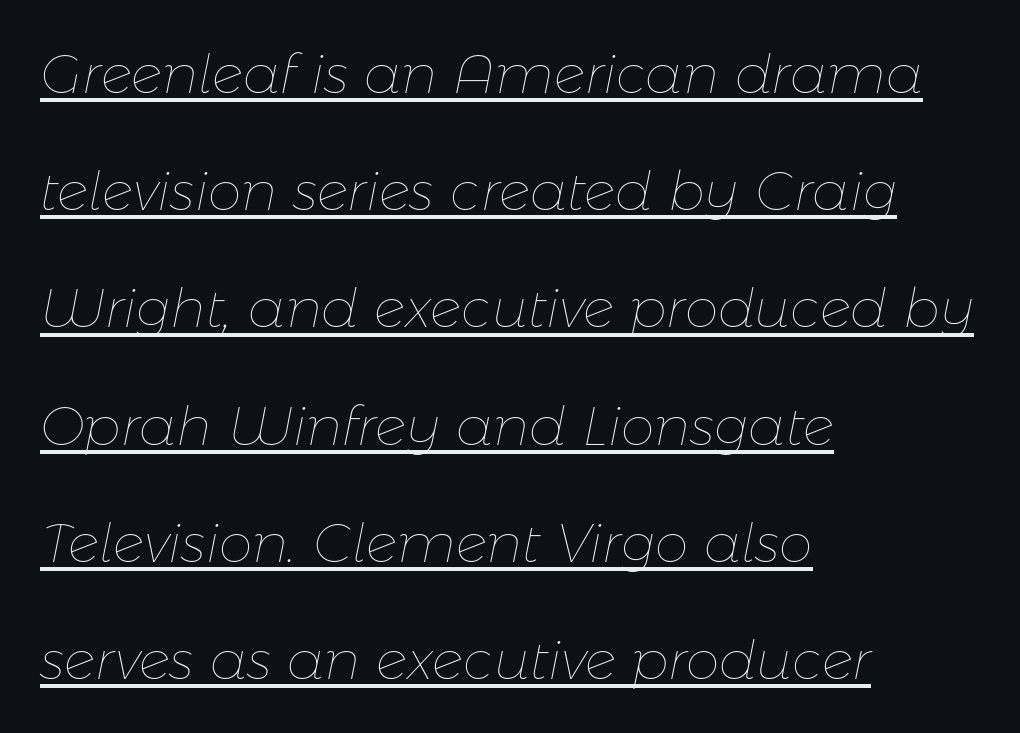
Q: Is the text bold? A: No.
Q: Is the text italic (slanted)? A: Yes, it leans right by about 11 degrees.
Q: Is the text underlined? A: Yes.
Q: How is the paragraph aligned? A: Left-aligned.
Q: Is the spacing between letters normal or unusually wide? A: Normal.
Q: Is the spacing between lines tight, normal or loose? A: Loose.
Q: Width (condensed, normal, or wide)? A: Normal.
Q: Stroke contrast? A: Low.
Q: x-height? A: Medium.
Q: Monospaced? A: No.
